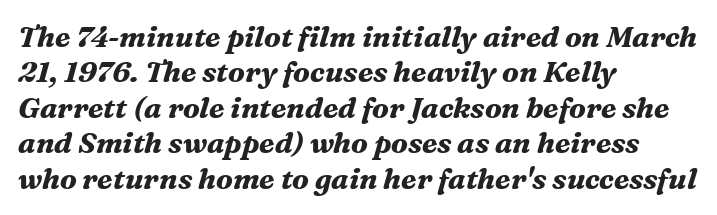
{"serif": "yes", "italic": "yes", "lean": "right", "slant_degrees": 16, "bold": "yes", "weight": "bold", "width": "normal", "stroke_contrast": "medium", "x_height": "medium", "monospaced": "no", "underline": "no", "align": "left", "line_spacing_ratio": 1.22, "letter_spacing": "normal", "letter_spacing_em": 0.0, "glyph_px": 29}
